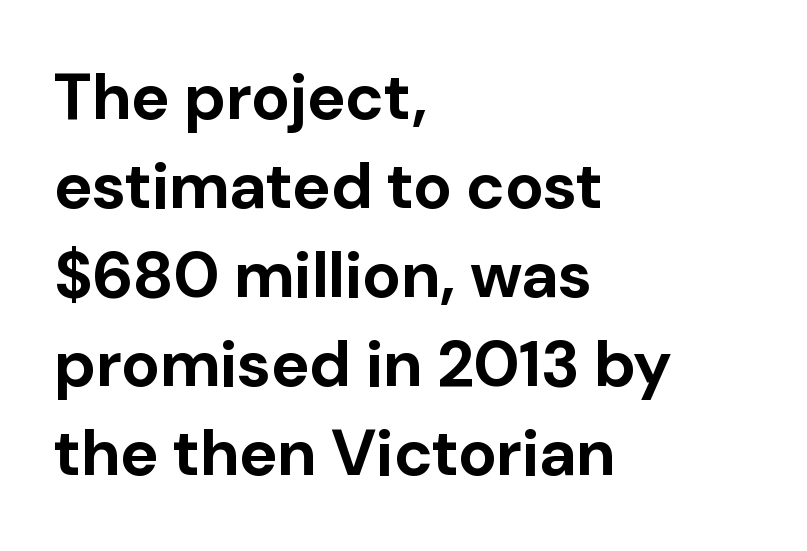
The image shows 65 px bold sans-serif type, upright; set left-aligned, normal line spacing (1.37x), normal letter spacing, not underlined; low stroke contrast and a medium x-height.
